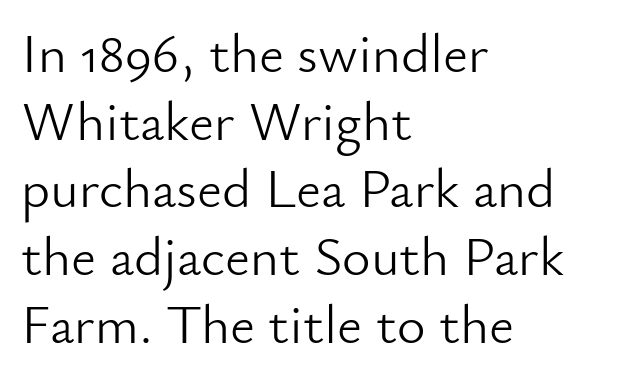
The image shows 55 px light sans-serif type, upright; set left-aligned, line spacing 1.23x, normal letter spacing, not underlined; low stroke contrast and a small x-height.
